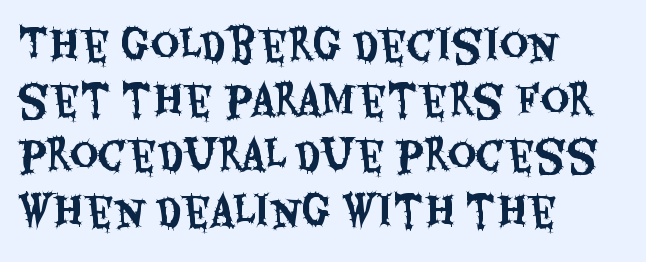
Nothing sits at the stroke ends, so this counts as sans-serif. Rule under the text: the space is simply empty. Here the designer chose a conventional face with non-uniform glyph widths. All the whitespace from short lines collects on the right. Line spacing here is normal.
